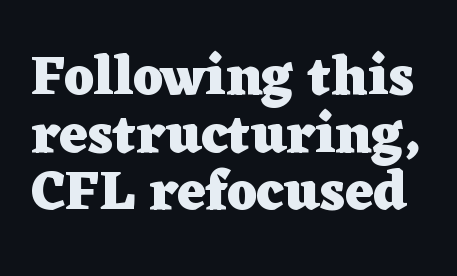
The image shows 55 px heavy, wide serif type, upright; set tight line spacing (1.05x), normal letter spacing, not underlined; low stroke contrast and a medium x-height.
